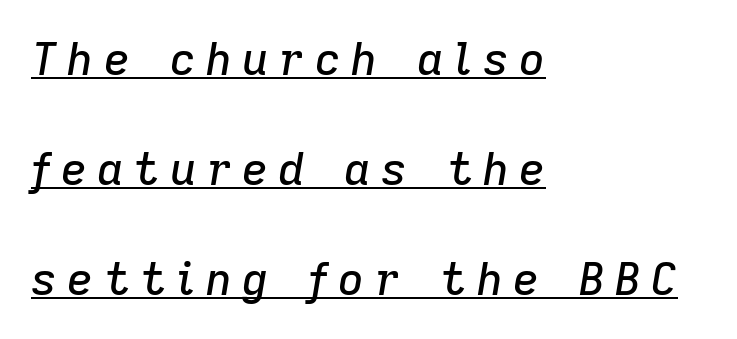
Is this a fixed-width face? No — the glyphs have proportional, varying widths. Does a line run under the words? Yes, clearly. The glyphs look as if they've been sheared to an angle. Characters follow at a spacing far wider than the type designer built in.
